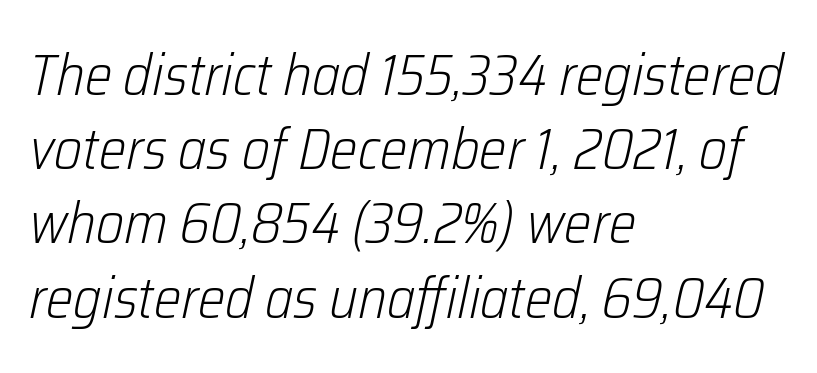
Q: Is the text bold? A: No.
Q: Is the text italic (slanted)? A: Yes, it leans right by about 12 degrees.
Q: Is the text underlined? A: No.
Q: How is the paragraph aligned? A: Left-aligned.
Q: Is the spacing between letters normal or unusually wide? A: Normal.
Q: Is the spacing between lines tight, normal or loose? A: Normal.
Q: Width (condensed, normal, or wide)? A: Condensed.
Q: Stroke contrast? A: Low.
Q: x-height? A: Medium.
Q: Monospaced? A: No.
